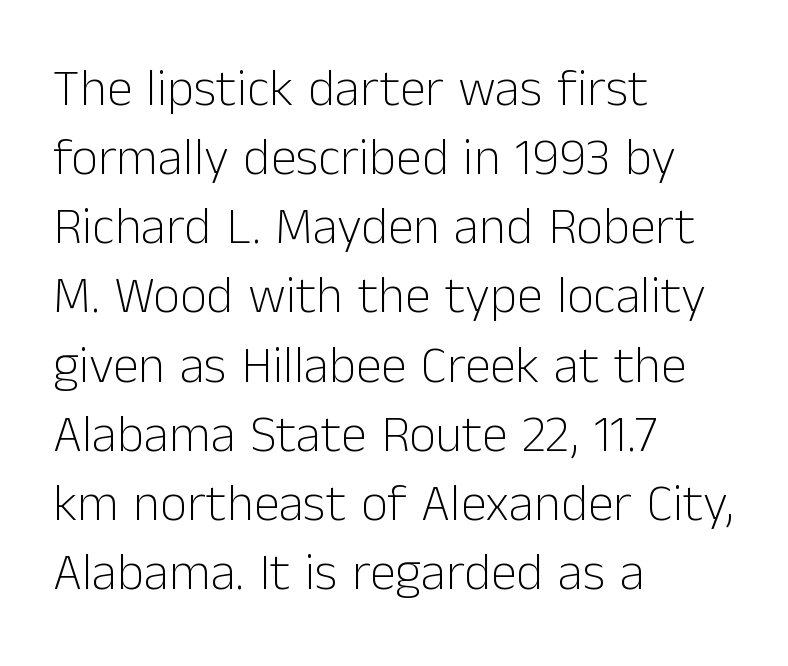
The rag falls on the right side of this text block. Short note: letters normally spaced. The rows are spaced the way most documents space them. Counters stay open thanks to moderate or lighter strokes.
